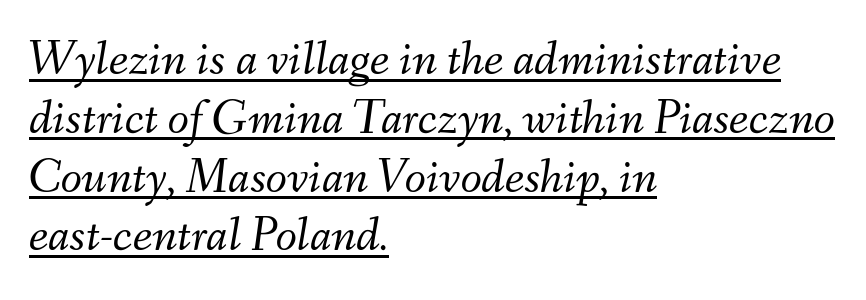
{"italic": "yes", "lean": "right", "slant_degrees": 9, "bold": "no", "weight": "light", "width": "normal", "stroke_contrast": "medium", "x_height": "small", "monospaced": "no", "underline": "yes", "align": "left", "line_spacing_ratio": 1.2, "letter_spacing": "normal", "letter_spacing_em": 0.0, "glyph_px": 49}
